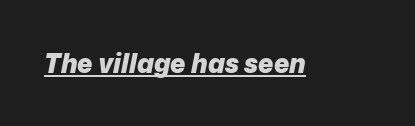
You can see a thin bar hugging the bottom of the glyphs. Students, note that the glyphs here touch the page at normal intervals. I'd describe the lettering as bold — thick and assertive. This sample uses an oblique cut, with every glyph tilted off the vertical.
